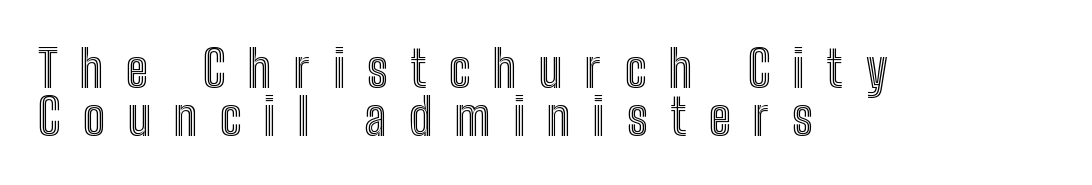
{"italic": "no", "width": "condensed", "x_height": "medium", "monospaced": "no", "underline": "no", "align": "left", "line_spacing": "tight", "line_spacing_ratio": 0.96, "letter_spacing": "wide", "letter_spacing_em": 0.45, "glyph_px": 50}
